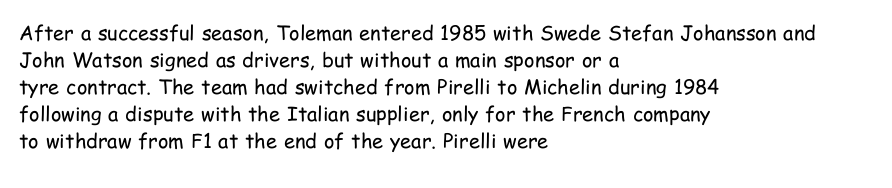
Q: Is the text bold? A: No.
Q: Is the text italic (slanted)? A: No, it is upright.
Q: Is the text underlined? A: No.
Q: How is the paragraph aligned? A: Left-aligned.
Q: Is the spacing between letters normal or unusually wide? A: Normal.
Q: Is the spacing between lines tight, normal or loose? A: Normal.
